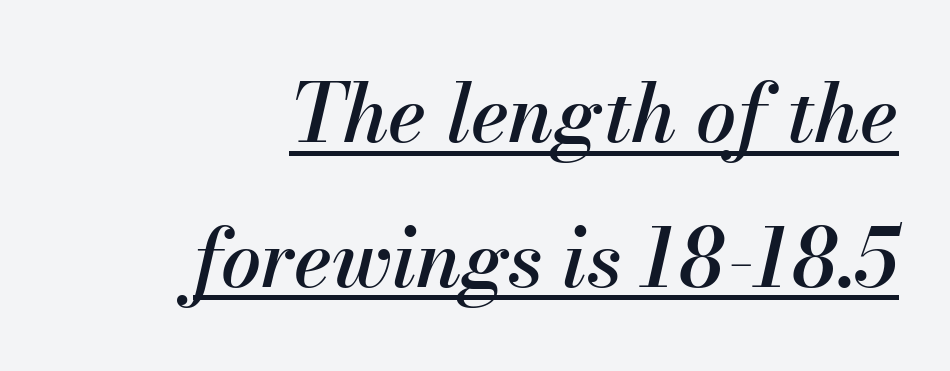
Q: Is the text italic (slanted)? A: Yes, it leans right by about 13 degrees.
Q: Is the text underlined? A: Yes.
Q: How is the paragraph aligned? A: Right-aligned.
Q: Is the spacing between letters normal or unusually wide? A: Normal.
Q: Width (condensed, normal, or wide)? A: Normal.
Q: Stroke contrast? A: Medium.
Q: x-height? A: Small.
Q: Monospaced? A: No.
